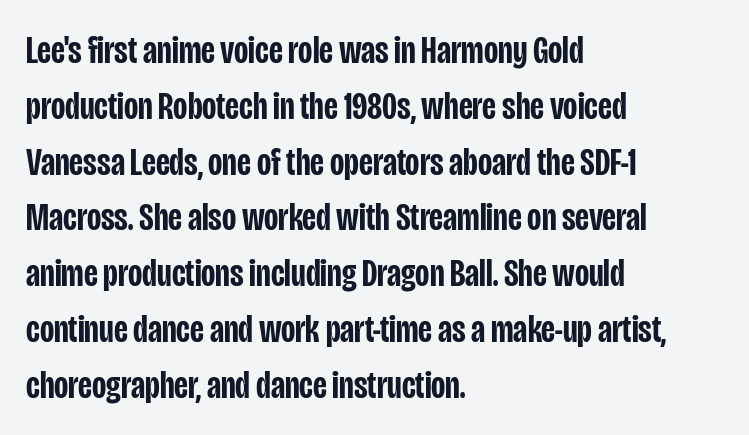
Rule under the text: the space is simply empty. Tall strokes in this sample are plumb rather than angled. Think of a printed novel: that variable character pitch is what you see here. Students, observe: this is what conventionally led text looks like.
